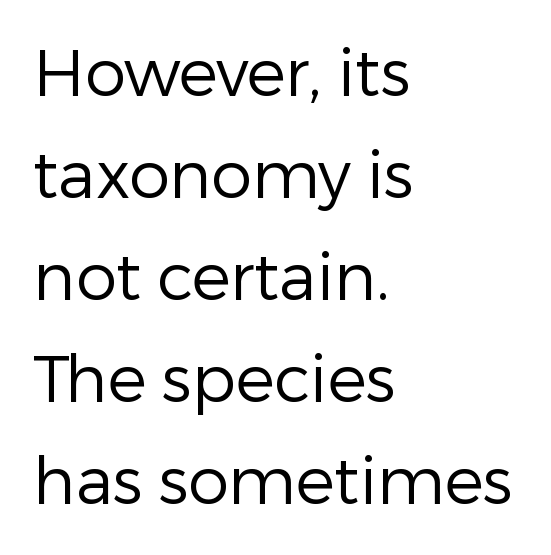
{"serif": "no", "italic": "no", "bold": "no", "weight": "regular", "width": "normal", "stroke_contrast": "low", "x_height": "medium", "monospaced": "no", "underline": "no", "align": "left", "line_spacing": "normal", "line_spacing_ratio": 1.57, "letter_spacing": "normal", "letter_spacing_em": 0.0, "glyph_px": 65}
